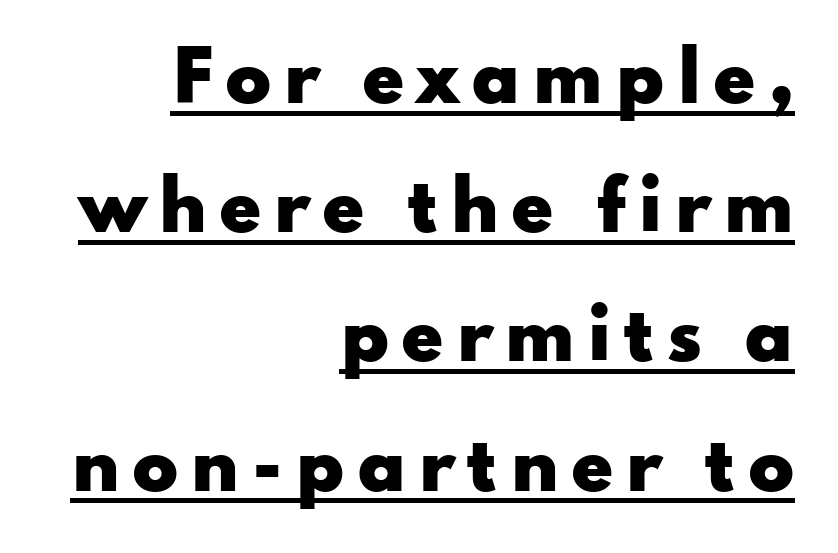
The image shows 68 px heavy, wide sans-serif type, upright; set right-aligned, loose line spacing (1.9x), underlined; low stroke contrast and a small x-height.
